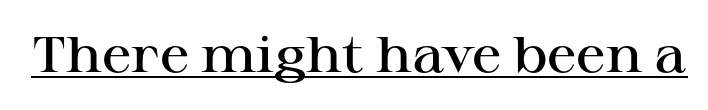
The image shows 50 px semibold, wide serif type, upright; set normal letter spacing, underlined; high stroke contrast and a medium x-height.
